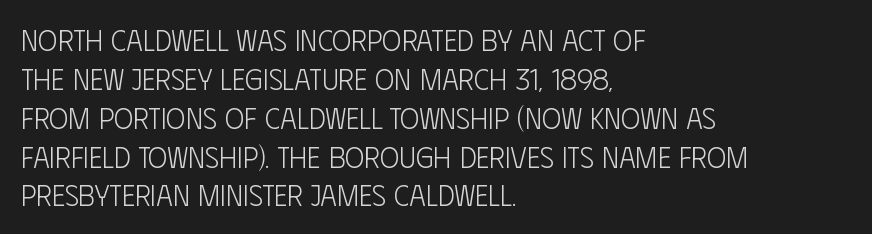
Q: Is the text bold? A: No.
Q: Is the text italic (slanted)? A: No, it is upright.
Q: Is the typeface a serif or a sans-serif typeface? A: Sans-serif.
Q: Is the text underlined? A: No.
Q: How is the paragraph aligned? A: Left-aligned.
Q: Is the spacing between letters normal or unusually wide? A: Normal.
Q: Is the spacing between lines tight, normal or loose? A: Normal.
Q: Width (condensed, normal, or wide)? A: Condensed.
Q: Stroke contrast? A: Low.
Q: x-height? A: Large.
Q: Monospaced? A: No.
